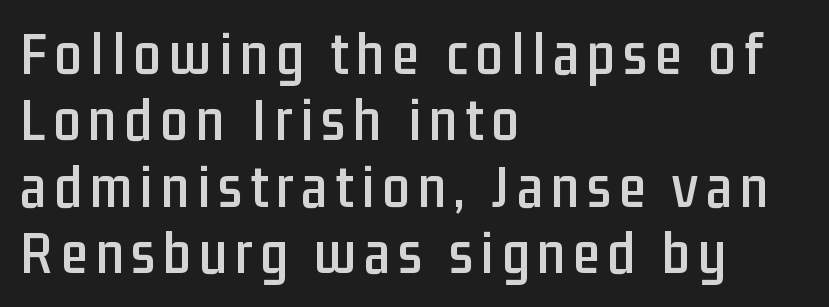
The image shows 61 px condensed sans-serif type, upright; set left-aligned, tight line spacing (1.09x), not underlined; low stroke contrast and a medium x-height.
